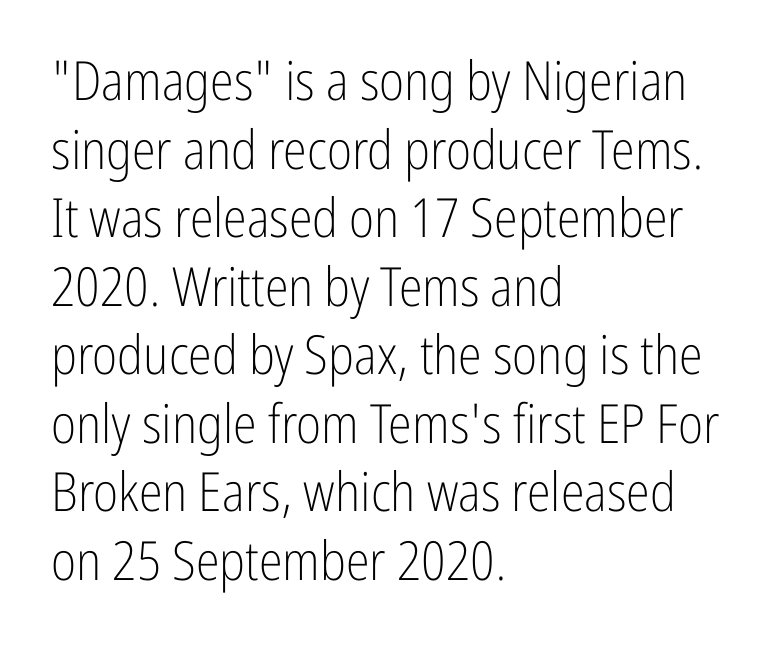
{"serif": "no", "italic": "no", "bold": "no", "weight": "light", "width": "condensed", "stroke_contrast": "low", "x_height": "medium", "monospaced": "no", "underline": "no", "align": "left", "line_spacing": "normal", "line_spacing_ratio": 1.27, "letter_spacing": "normal", "letter_spacing_em": 0.0, "glyph_px": 54}
